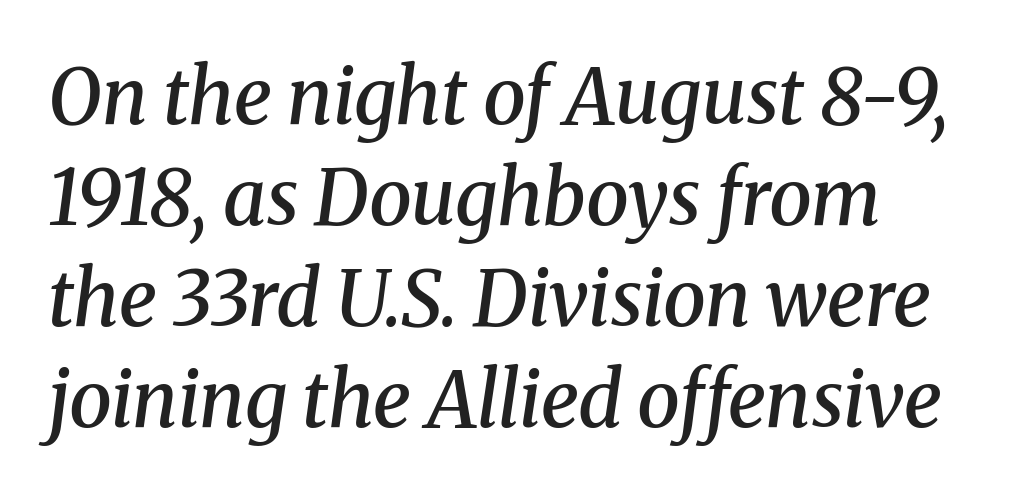
Q: Is the text bold? A: Semi-bold.
Q: Is the text italic (slanted)? A: Yes, it leans right by about 8 degrees.
Q: Is the typeface a serif or a sans-serif typeface? A: Serif.
Q: Is the text underlined? A: No.
Q: Is the spacing between letters normal or unusually wide? A: Normal.
Q: Is the spacing between lines tight, normal or loose? A: Normal.
Q: Width (condensed, normal, or wide)? A: Normal.
Q: Stroke contrast? A: Medium.
Q: x-height? A: Medium.
Q: Monospaced? A: No.
